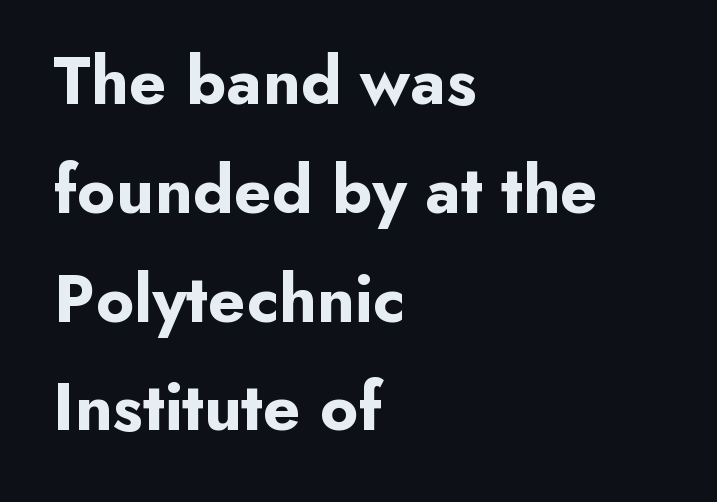
Q: Is the text bold? A: Yes.
Q: Is the text italic (slanted)? A: No, it is upright.
Q: Is the typeface a serif or a sans-serif typeface? A: Sans-serif.
Q: Is the text underlined? A: No.
Q: How is the paragraph aligned? A: Left-aligned.
Q: Is the spacing between letters normal or unusually wide? A: Normal.
Q: Is the spacing between lines tight, normal or loose? A: Normal.
Q: Width (condensed, normal, or wide)? A: Normal.
Q: Stroke contrast? A: Low.
Q: x-height? A: Small.
Q: Monospaced? A: No.
